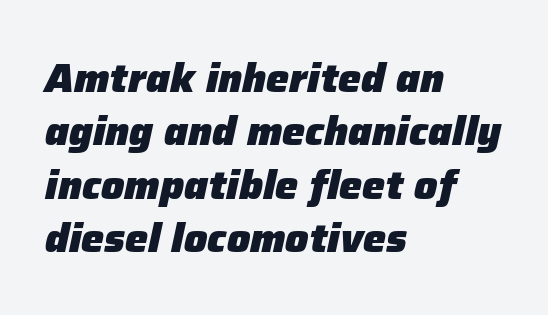
A typesetter would call this proportional, since set widths differ per character. The face used here has the dense, thick strokes of a bold. Typeset ragged right — the left edge is the straight one. Nothing unusual about the tracking: characters are spaced as the font intends.
